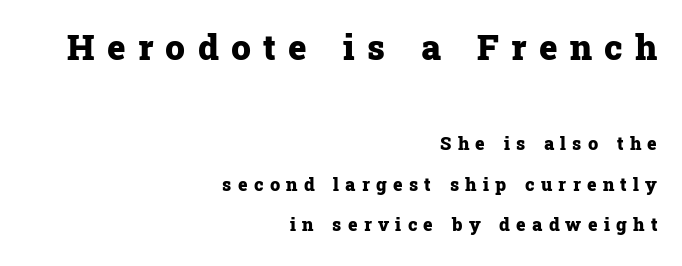
Q: Is the text bold? A: Yes.
Q: Is the text italic (slanted)? A: No, it is upright.
Q: Is the typeface a serif or a sans-serif typeface? A: Serif.
Q: Is the text underlined? A: No.
Q: How is the paragraph aligned? A: Right-aligned.
Q: Is the spacing between letters normal or unusually wide? A: Unusually wide.
Q: Is the spacing between lines tight, normal or loose? A: Loose.
Q: Which block of text is set in a larger size, the first (top) or the second (bottom)? A: The first (top) one.
Q: Width (condensed, normal, or wide)? A: Normal.
Q: Stroke contrast? A: Low.
Q: x-height? A: Medium.
Q: Monospaced? A: No.
